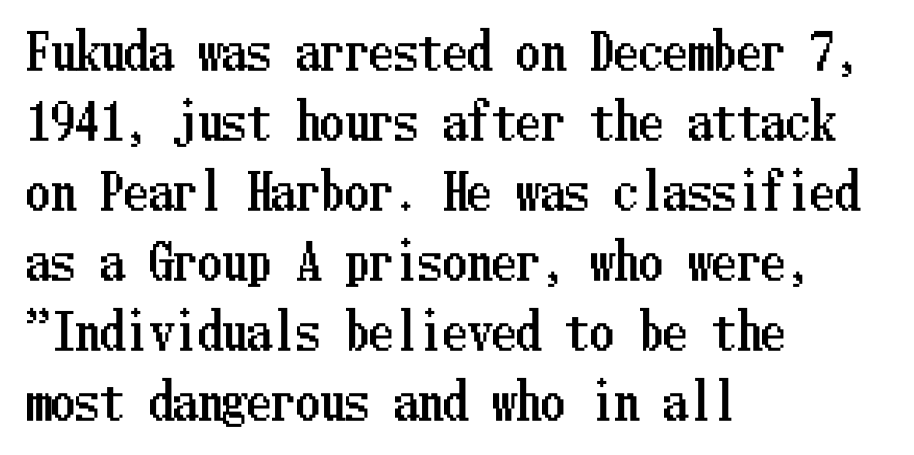
The passage shown is not underscored anywhere. The letters stand straight up with perfectly vertical stems. A classic flush-left, rag-right setting is used for this passage. Line spacing here is normal.
